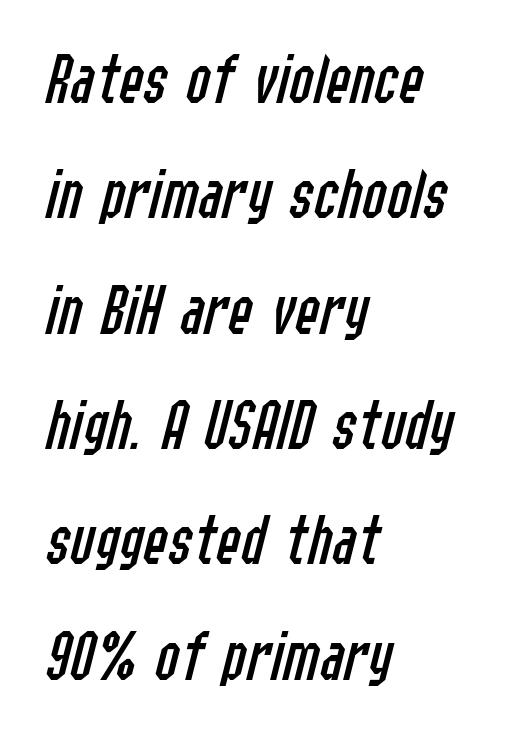
The image shows 73 px regular-weight, condensed type, italic (leaning right); set left-aligned, normal line spacing (1.58x), normal letter spacing, not underlined; low stroke contrast and a medium x-height.
